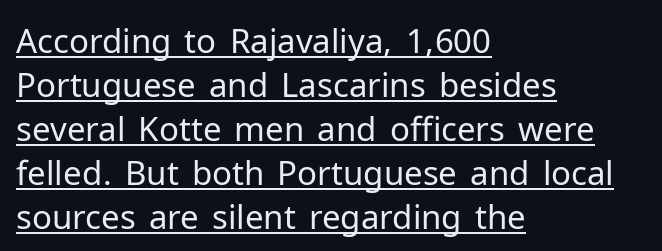
You could not count columns in this text — the font is proportionally spaced. This is roman type, the default non-slanted kind. These lines keep a tight, regular rhythm from letter to letter. Vertically, the passage feels balanced, rows spaced as you'd expect. This sample uses a sans-serif face. The rag falls on the right side of this text block.
